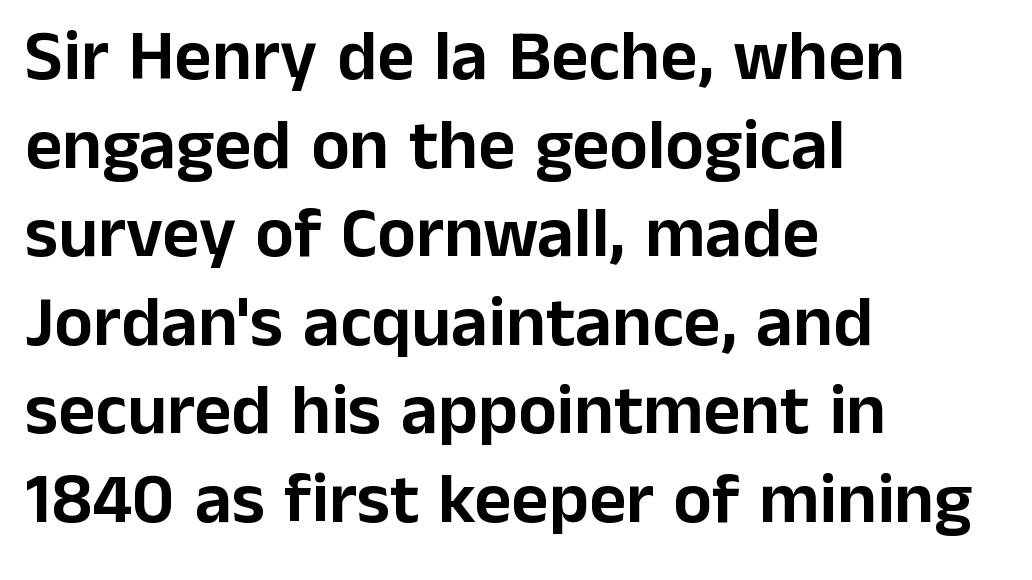
A student would call this left alignment; a typographer would say flush left, rag right. Characters follow at the spacing the type designer built in. Serif or sans? Sans — the stroke terminals are bare. Upright lettering throughout. The passage shown is typed in a proportional face where columns would drift. Unmarked baselines from the first word to the last.
